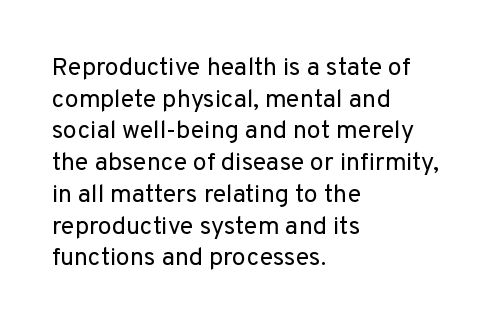
{"italic": "no", "bold": "no", "underline": "no", "align": "left", "line_spacing": "normal", "line_spacing_ratio": 1.27, "letter_spacing": "normal", "letter_spacing_em": 0.0, "glyph_px": 25}
